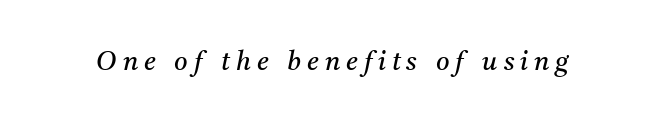
{"italic": "yes", "lean": "right", "slant_degrees": 11, "bold": "no", "underline": "no", "letter_spacing": "wide", "letter_spacing_em": 0.23, "glyph_px": 26}
